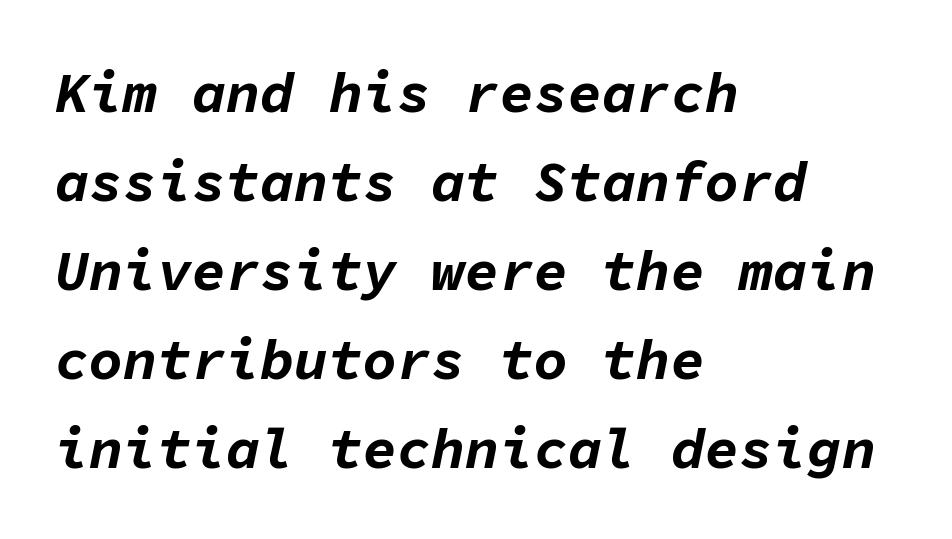
The face used here has a pronounced slope to its letters. The space beneath each line is pristine and unruled. Is this a fixed-width face? Yes — each glyph sits in an identical cell. Is the block centered? No — it sits flush against the left margin.
